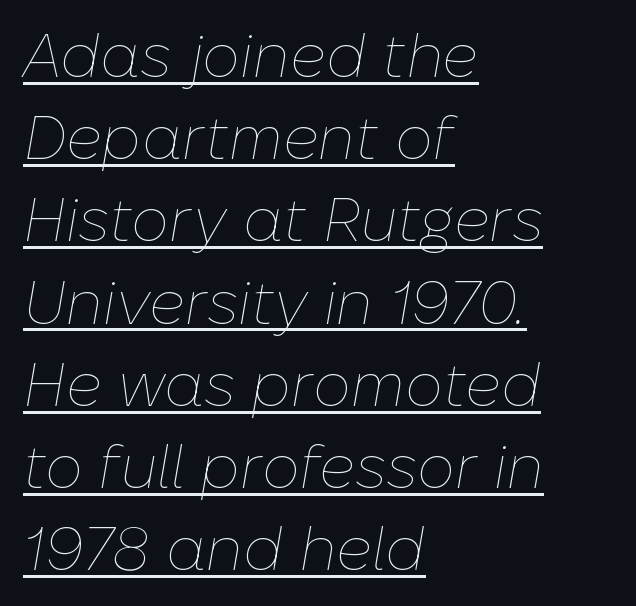
Q: Is the text bold? A: No.
Q: Is the text italic (slanted)? A: Yes, it leans right by about 10 degrees.
Q: Is the text underlined? A: Yes.
Q: How is the paragraph aligned? A: Left-aligned.
Q: Is the spacing between letters normal or unusually wide? A: Normal.
Q: Is the spacing between lines tight, normal or loose? A: Normal.
Q: Width (condensed, normal, or wide)? A: Normal.
Q: Stroke contrast? A: Low.
Q: x-height? A: Medium.
Q: Monospaced? A: No.
